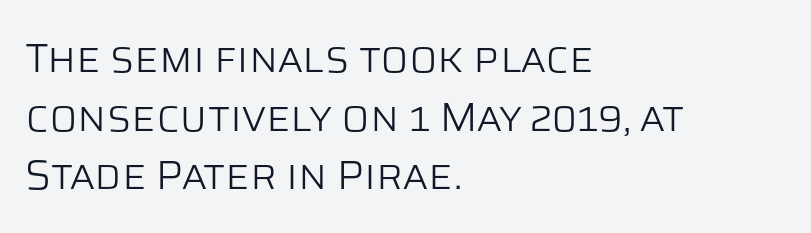
Each letter keeps its own natural width here, so spacing adapts to shape. Does extra space separate the letters? No, they use regular spacing. Whoever set this chose a conventional vertical rhythm. Unlike italic type, these characters show no tilt at all. The glyphs in this specimen are sans serif. The strokes carry an ordinary text weight at most.
